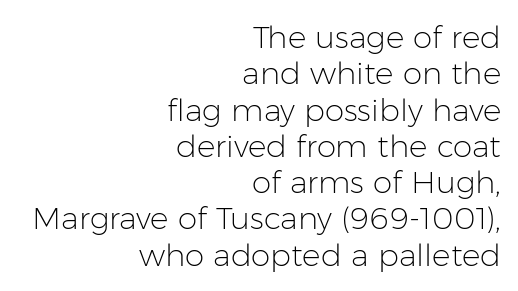
{"serif": "no", "italic": "no", "bold": "no", "weight": "light", "width": "normal", "stroke_contrast": "low", "x_height": "medium", "monospaced": "no", "underline": "no", "align": "right", "line_spacing_ratio": 1.17, "letter_spacing": "normal", "letter_spacing_em": 0.0, "glyph_px": 31}
